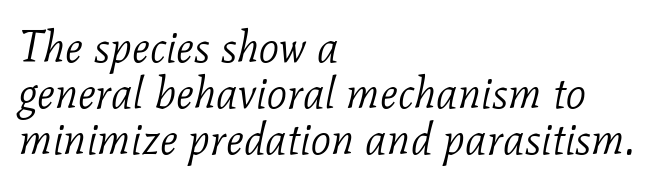
Q: Is the text bold? A: No.
Q: Is the text italic (slanted)? A: Yes, it leans right by about 11 degrees.
Q: Is the typeface a serif or a sans-serif typeface? A: Serif.
Q: Is the text underlined? A: No.
Q: How is the paragraph aligned? A: Left-aligned.
Q: Is the spacing between letters normal or unusually wide? A: Normal.
Q: Is the spacing between lines tight, normal or loose? A: Tight.
Q: Width (condensed, normal, or wide)? A: Normal.
Q: Stroke contrast? A: Low.
Q: x-height? A: Medium.
Q: Monospaced? A: No.
